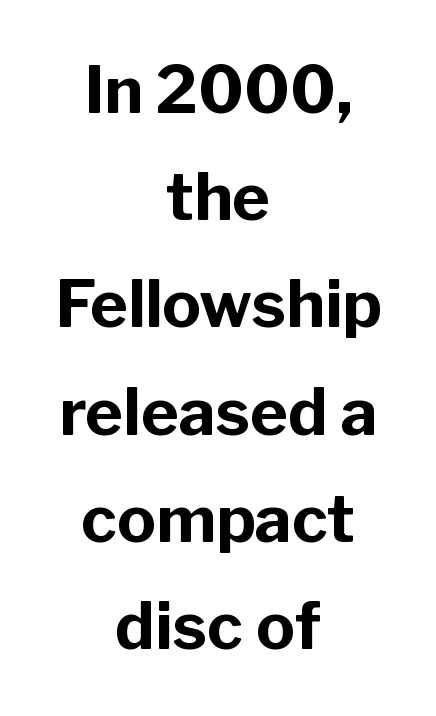
The area under the type is left untouched. Posture: straight, roman, zero tilt. The characters display no serif detailing; their extremities are plain. The passage shown is emphatically bold. Teacher's note: observe the equal gaps on both sides — that is centered alignment. Default kerning and tracking; the words read as compact shapes.
